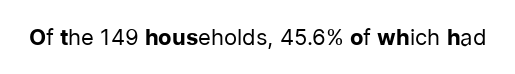
The space directly below the letters is spotless. Quick note: not italic, upright. The line texture is even and compact thanks to regular tracking. These glyphs show unthickened strokes, regular width or finer.
